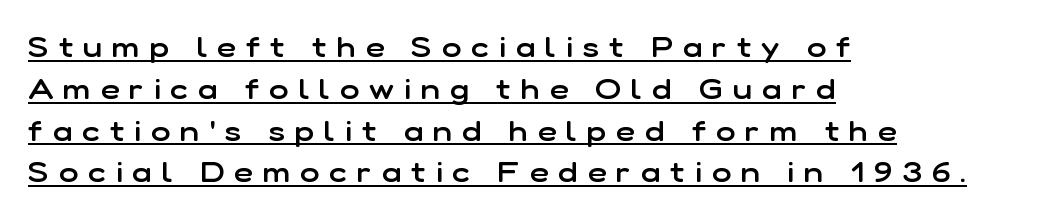
The image shows 29 px semibold sans-serif type, upright; set left-aligned, normal line spacing (1.44x), unusually wide letter spacing (+0.35 em), underlined; low stroke contrast and a medium x-height.
